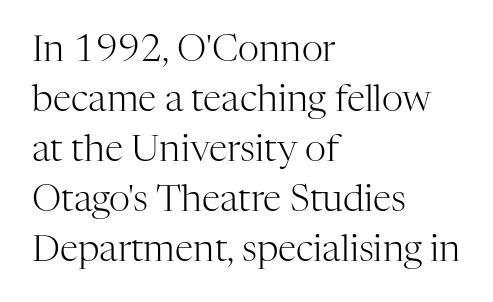
Q: Is the text bold? A: No.
Q: Is the text italic (slanted)? A: No, it is upright.
Q: Is the typeface a serif or a sans-serif typeface? A: Serif.
Q: Is the text underlined? A: No.
Q: How is the paragraph aligned? A: Left-aligned.
Q: Is the spacing between letters normal or unusually wide? A: Normal.
Q: Is the spacing between lines tight, normal or loose? A: Normal.
Q: Width (condensed, normal, or wide)? A: Normal.
Q: Stroke contrast? A: High.
Q: x-height? A: Medium.
Q: Monospaced? A: No.
